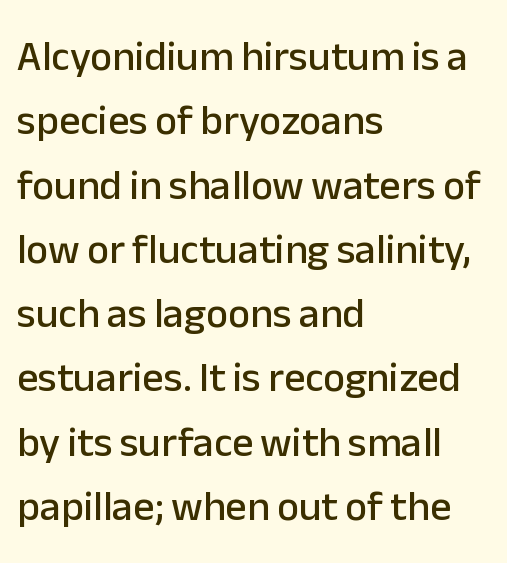
Underline: absent. Is the letter spacing exaggerated? No — it looks like the ordinary default. The line-height multiplier appears to be the usual default. Line beginnings align vertically; line endings do not. Letterform terminals end flat and unadorned throughout the passage. Upright lettering throughout.
